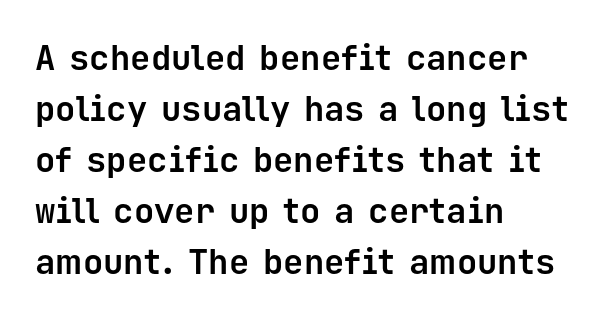
{"serif": "no", "italic": "no", "bold": "yes", "weight": "bold", "width": "normal", "stroke_contrast": "low", "x_height": "medium", "monospaced": "yes", "underline": "no", "align": "left", "line_spacing": "normal", "line_spacing_ratio": 1.5, "letter_spacing": "normal", "letter_spacing_em": 0.0, "glyph_px": 34}
